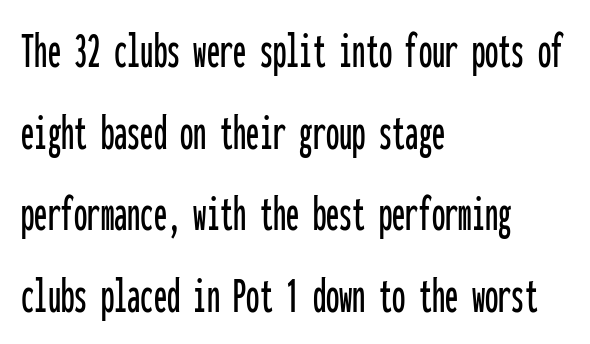
Vertically, the passage feels balanced, rows spaced as you'd expect. This is the regular roman posture of the typeface. The zone under the glyphs is completely vacant. Look at the tracking — it's just the regular setting, nothing added. The passage shown is typed in a monospace face where columns stay perfectly aligned. No feet cap the strokes, marking this as sans-serif type.
